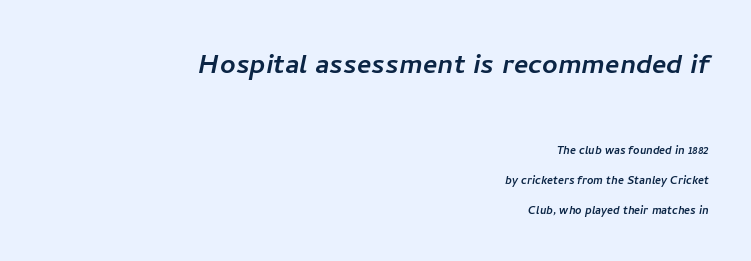
Q: Is the typeface a serif or a sans-serif typeface? A: Sans-serif.
Q: Is the text underlined? A: No.
Q: How is the paragraph aligned? A: Right-aligned.
Q: Is the spacing between letters normal or unusually wide? A: Normal.
Q: Is the spacing between lines tight, normal or loose? A: Loose.
Q: Which block of text is set in a larger size, the first (top) or the second (bottom)? A: The first (top) one.
Q: Width (condensed, normal, or wide)? A: Normal.
Q: Stroke contrast? A: Low.
Q: x-height? A: Medium.
Q: Monospaced? A: No.
